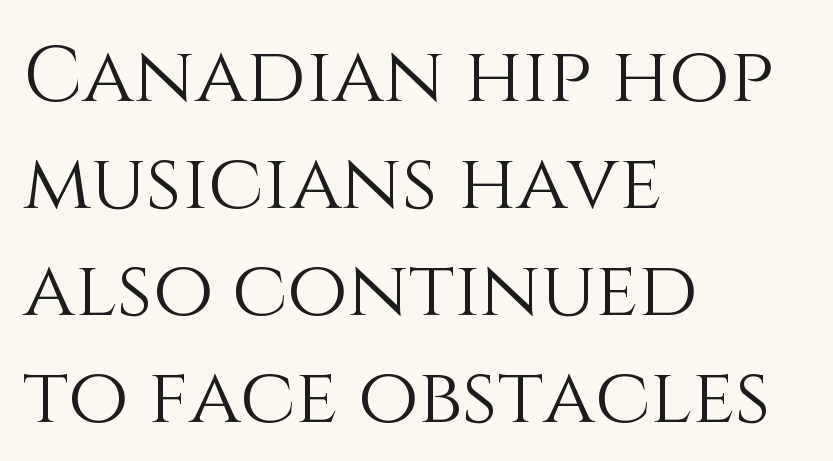
Q: Is the text bold? A: No.
Q: Is the text italic (slanted)? A: No, it is upright.
Q: Is the text underlined? A: No.
Q: How is the paragraph aligned? A: Left-aligned.
Q: Is the spacing between letters normal or unusually wide? A: Normal.
Q: Is the spacing between lines tight, normal or loose? A: Normal.
Q: Width (condensed, normal, or wide)? A: Normal.
Q: Stroke contrast? A: Medium.
Q: x-height? A: Large.
Q: Monospaced? A: No.
